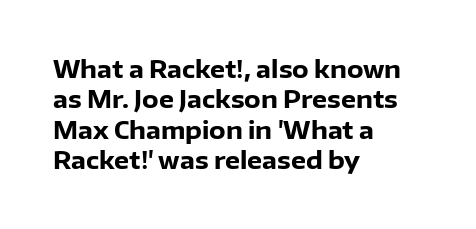
{"italic": "no", "bold": "yes", "underline": "no", "align": "left", "line_spacing": "normal", "line_spacing_ratio": 1.27, "letter_spacing": "normal", "letter_spacing_em": 0.0, "glyph_px": 24}
